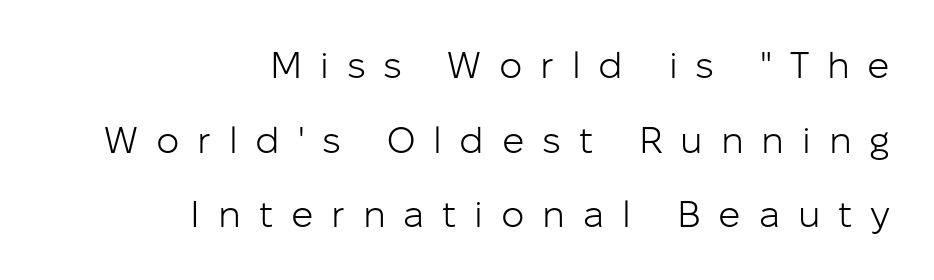
{"serif": "no", "italic": "no", "bold": "no", "weight": "light", "width": "normal", "stroke_contrast": "low", "x_height": "medium", "monospaced": "no", "underline": "no", "align": "right", "line_spacing": "loose", "line_spacing_ratio": 2.02, "letter_spacing": "wide", "letter_spacing_em": 0.48, "glyph_px": 37}
